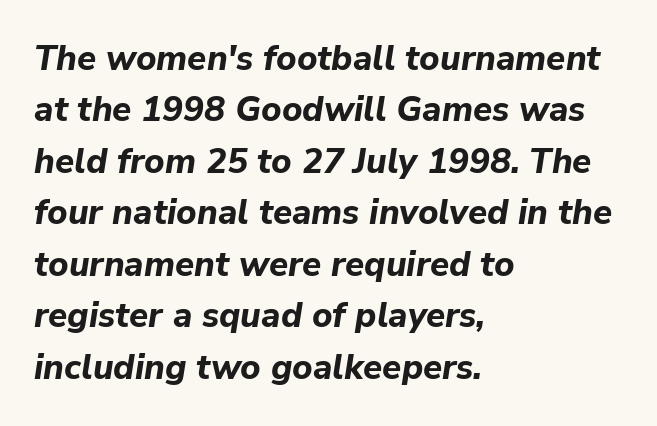
Words float on clear page, feet unadorned. Default kerning and tracking; the words read as compact shapes. Leading matches the norm, producing a regular column. You could not count columns in this text — the font is proportionally spaced. Short and long lines alike share a common starting point at left.
